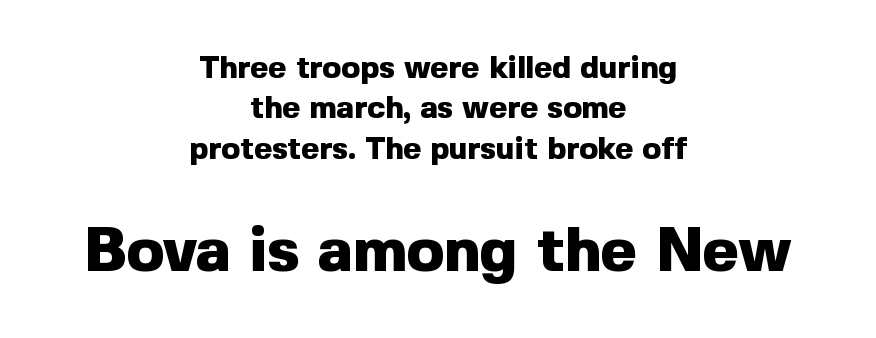
{"serif": "no", "italic": "no", "bold": "yes", "weight": "heavy", "width": "normal", "x_height": "medium", "monospaced": "no", "underline": "no", "align": "center", "line_spacing": "normal", "line_spacing_ratio": 1.3, "letter_spacing": "normal", "letter_spacing_em": 0.0, "larger_block": "second", "size_ratio": 2.0, "glyph_px": 62}
